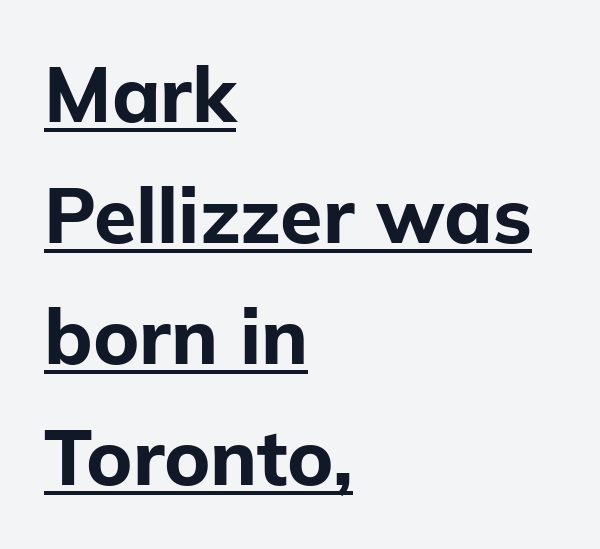
{"serif": "no", "italic": "no", "bold": "yes", "weight": "bold", "width": "normal", "stroke_contrast": "low", "x_height": "medium", "monospaced": "no", "underline": "yes", "align": "left", "line_spacing": "normal", "line_spacing_ratio": 1.57, "letter_spacing": "normal", "letter_spacing_em": 0.0, "glyph_px": 77}
